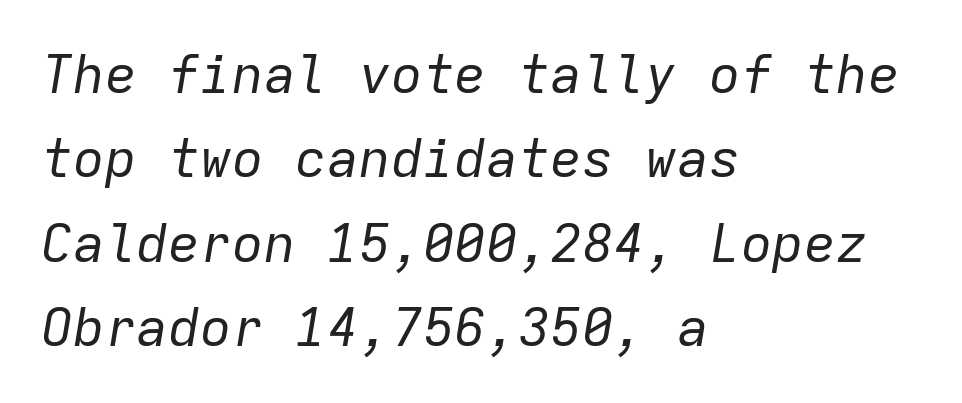
The image shows 53 px regular-weight type, italic (leaning right), monospaced; set left-aligned, normal line spacing (1.59x), normal letter spacing, not underlined; low stroke contrast and a medium x-height.
